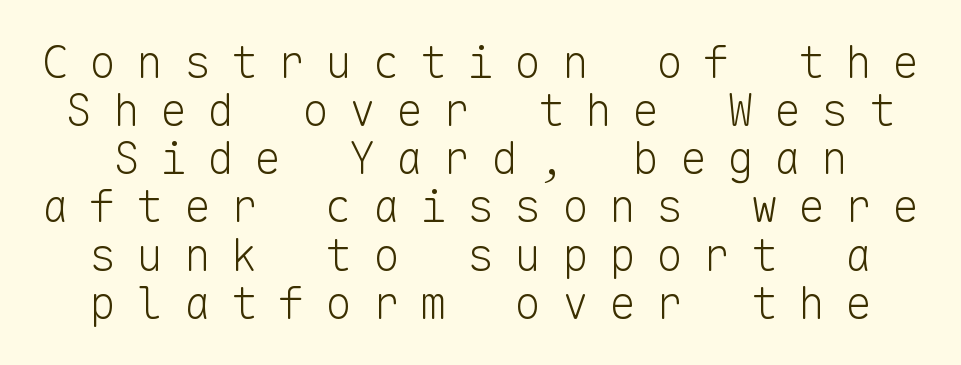
These lines have a slow, spaced-out rhythm from letter to letter. Whoever set this chose condensed vertical rhythm over breathing room. Italic? Not at all — the glyphs are vertical. The zone under the glyphs is completely vacant. The text was rendered using a sans face with plain stroke endings.
